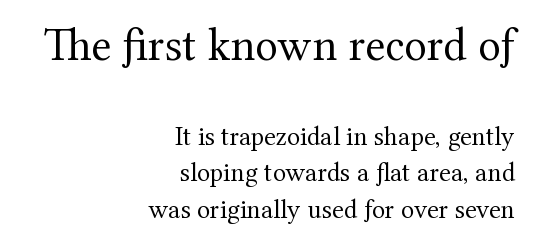
The paragraph shown leans on its right margin. Underline: absent. A typesetter would call this leading conventional body-copy spacing. The letterforms sit at book weight or below. Size contrast runs from large at the top to small at the bottom.
